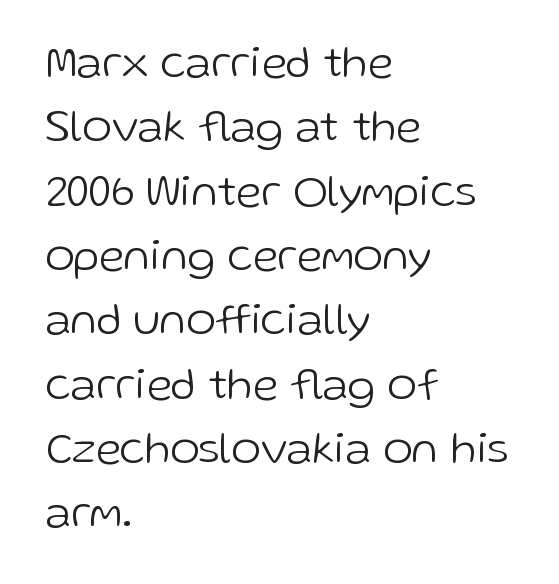
The image shows 45 px light sans-serif type, upright; set left-aligned, normal line spacing (1.43x), normal letter spacing, not underlined; low stroke contrast and a medium x-height.
